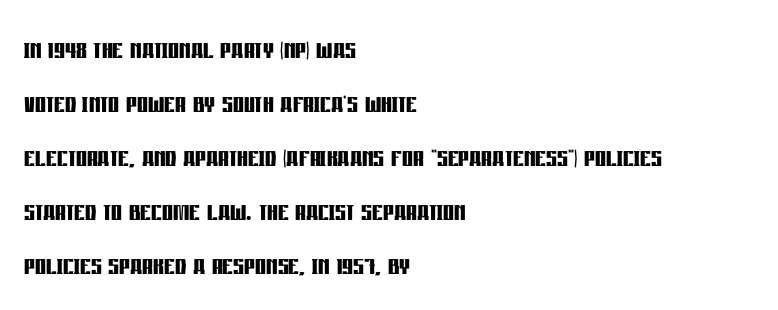
{"serif": "no", "italic": "no", "bold": "yes", "weight": "semibold", "width": "condensed", "stroke_contrast": "low", "x_height": "large", "monospaced": "no", "underline": "no", "align": "left", "line_spacing": "normal", "line_spacing_ratio": 1.59, "letter_spacing": "normal", "letter_spacing_em": 0.0, "glyph_px": 34}
